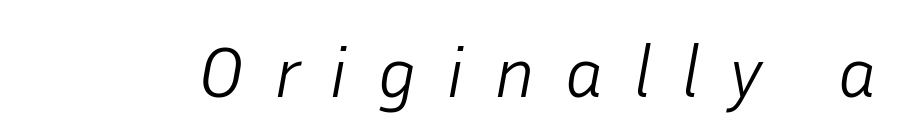
{"italic": "yes", "lean": "right", "slant_degrees": 10, "bold": "no", "weight": "light", "width": "normal", "stroke_contrast": "low", "x_height": "medium", "monospaced": "no", "underline": "no", "letter_spacing": "wide", "letter_spacing_em": 0.4, "glyph_px": 73}
